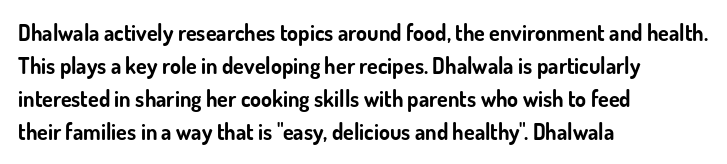
The image shows 22 px bold type, upright; set left-aligned, normal line spacing (1.5x), normal letter spacing, not underlined.
